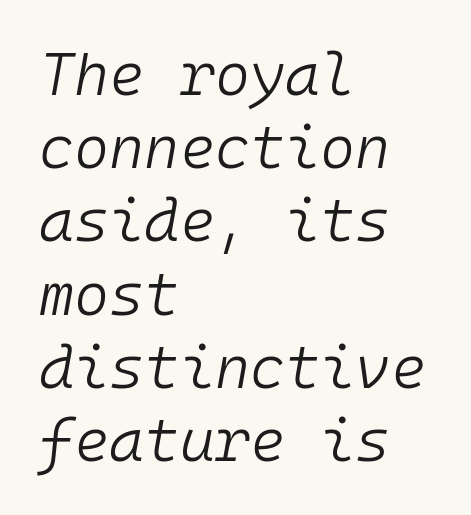
Observe the lean: these are italic letterforms. Leftover space on each line is placed entirely after the last word. Think of a typewriter: that constant character pitch is what you see here. The face used here is rendered with its standard letterfit.
